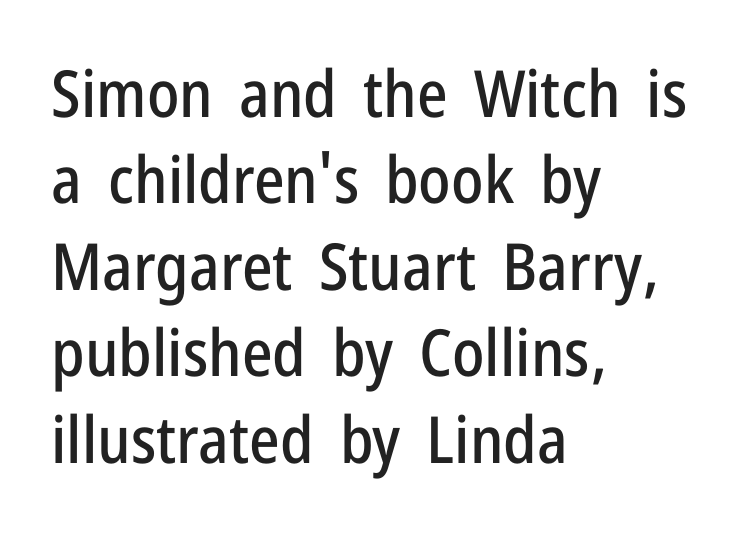
The image shows 65 px condensed sans-serif type, upright; set left-aligned, normal line spacing (1.33x), normal letter spacing, not underlined; low stroke contrast and a medium x-height.
